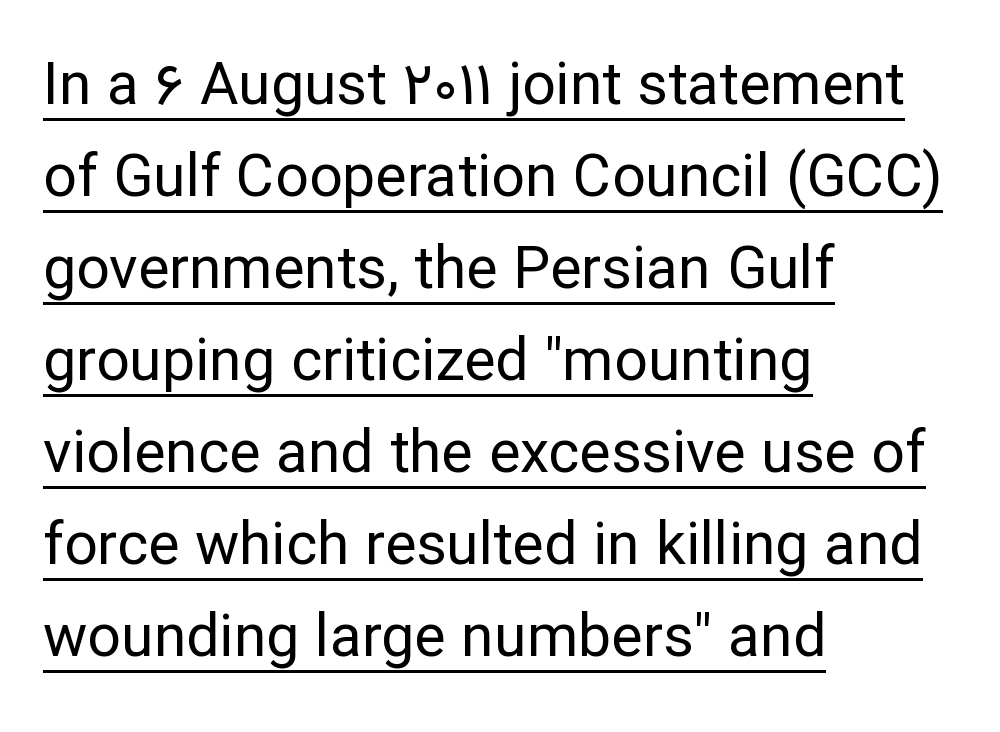
{"serif": "no", "italic": "no", "bold": "no", "weight": "regular", "width": "normal", "stroke_contrast": "low", "x_height": "medium", "monospaced": "no", "underline": "yes", "align": "left", "line_spacing": "normal", "line_spacing_ratio": 1.56, "letter_spacing": "normal", "letter_spacing_em": 0.0, "glyph_px": 59}
